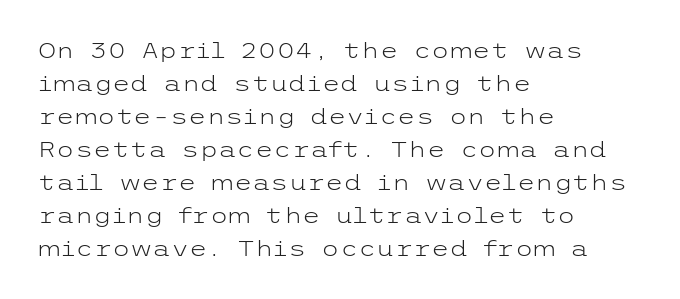
{"italic": "no", "bold": "no", "underline": "no", "align": "left", "line_spacing": "normal", "line_spacing_ratio": 1.57, "letter_spacing": "normal", "letter_spacing_em": 0.0, "glyph_px": 21}
